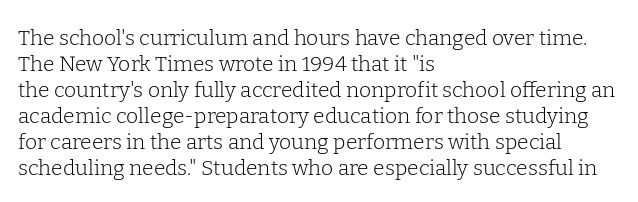
The typography opts for an upright posture over an oblique one. Unmarked baselines from the first word to the last. Students, note that the glyphs here touch the page at normal intervals. Which margin do the lines hug? The left one — the right edge is uneven. The typesetting does not lean heavy: it is not bold.
